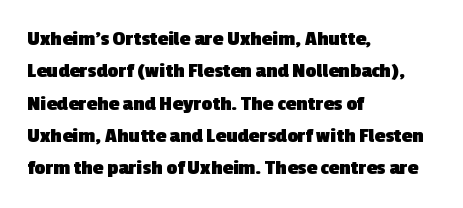
{"bold": "yes", "underline": "no", "align": "left", "line_spacing": "normal", "line_spacing_ratio": 1.54, "letter_spacing": "normal", "letter_spacing_em": 0.0, "glyph_px": 21}
